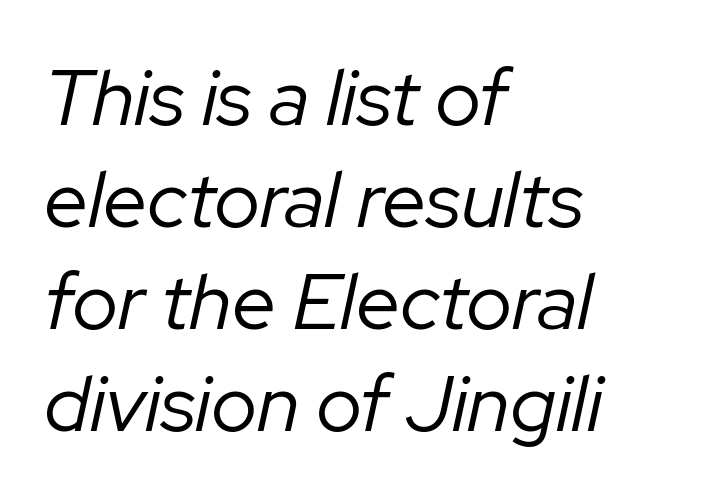
Q: Is the text bold? A: No.
Q: Is the text italic (slanted)? A: Yes, it leans right by about 12 degrees.
Q: Is the text underlined? A: No.
Q: How is the paragraph aligned? A: Left-aligned.
Q: Is the spacing between letters normal or unusually wide? A: Normal.
Q: Is the spacing between lines tight, normal or loose? A: Normal.
Q: Width (condensed, normal, or wide)? A: Normal.
Q: Stroke contrast? A: Low.
Q: x-height? A: Medium.
Q: Monospaced? A: No.
